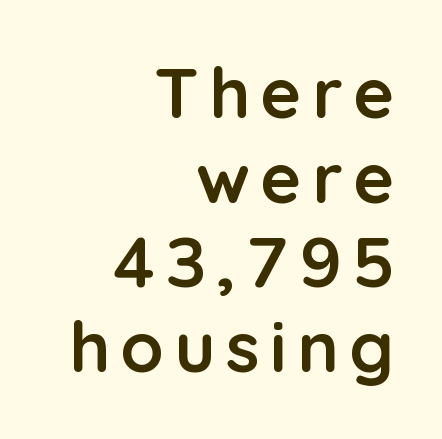
The image shows 70 px semibold sans-serif type, upright; set right-aligned, line spacing 1.21x, not underlined; low stroke contrast and a medium x-height.
